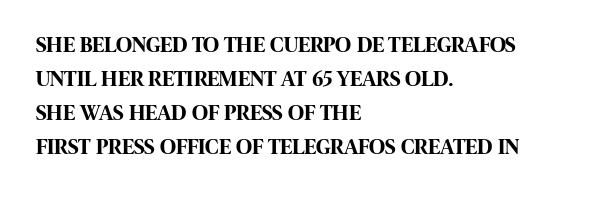
The image shows 22 px bold type, upright; set left-aligned, normal line spacing (1.55x), normal letter spacing, not underlined.
